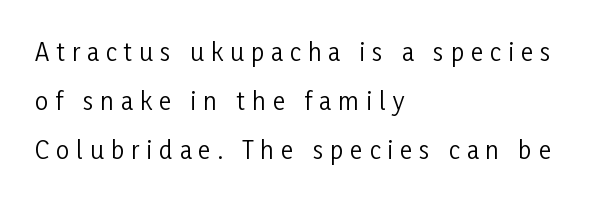
The image shows 24 px text type, upright; set left-aligned, loose line spacing (2.04x), unusually wide letter spacing (+0.29 em), not underlined.
